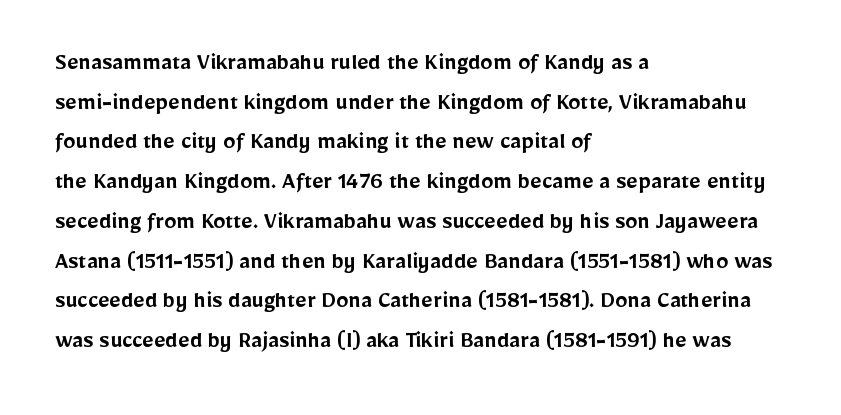
Q: Is the text bold? A: Semi-bold.
Q: Is the text italic (slanted)? A: No, it is upright.
Q: Is the text underlined? A: No.
Q: How is the paragraph aligned? A: Left-aligned.
Q: Is the spacing between letters normal or unusually wide? A: Normal.
Q: Is the spacing between lines tight, normal or loose? A: Normal.
